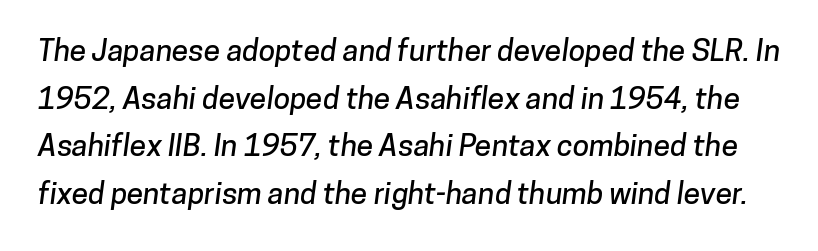
{"serif": "no", "width": "normal", "stroke_contrast": "low", "x_height": "medium", "monospaced": "no", "underline": "no", "line_spacing": "normal", "line_spacing_ratio": 1.59, "letter_spacing": "normal", "letter_spacing_em": 0.0, "glyph_px": 30}
